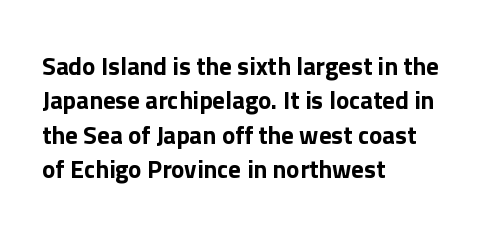
{"italic": "no", "underline": "no", "align": "left", "line_spacing": "normal", "line_spacing_ratio": 1.38, "letter_spacing": "normal", "letter_spacing_em": 0.0, "glyph_px": 25}
